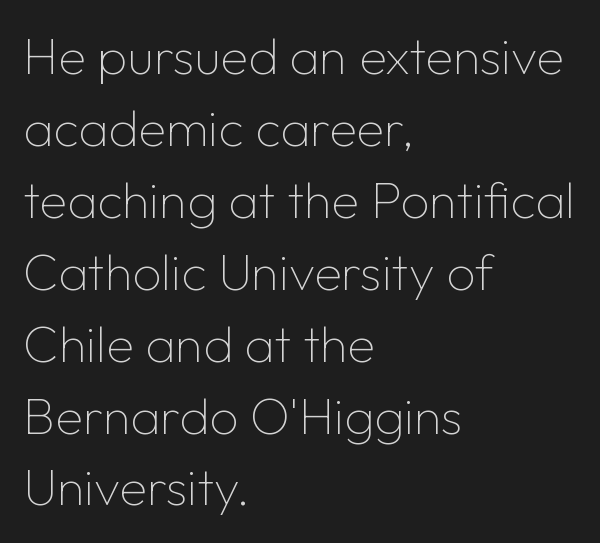
The image shows 51 px thin sans-serif type, upright; set left-aligned, normal line spacing (1.41x), normal letter spacing, not underlined; low stroke contrast and a medium x-height.
